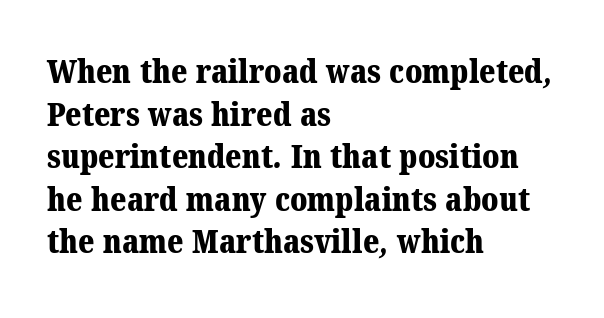
Q: Is the text bold? A: Yes.
Q: Is the typeface a serif or a sans-serif typeface? A: Serif.
Q: Is the text underlined? A: No.
Q: How is the paragraph aligned? A: Left-aligned.
Q: Is the spacing between letters normal or unusually wide? A: Normal.
Q: Is the spacing between lines tight, normal or loose? A: Normal.
Q: Width (condensed, normal, or wide)? A: Normal.
Q: Stroke contrast? A: Medium.
Q: x-height? A: Medium.
Q: Monospaced? A: No.
